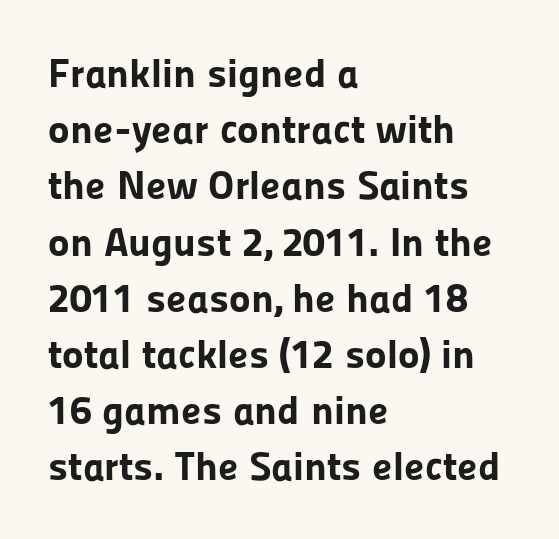
If you measured baseline to baseline, you'd find a middling distance. The line texture is even and compact thanks to regular tracking. Teacher's note: observe the even left margin — that is flush-left alignment. The sample has been set heavy, in full bold. The glyphs are unaccompanied by any horizontal stroke below them.
